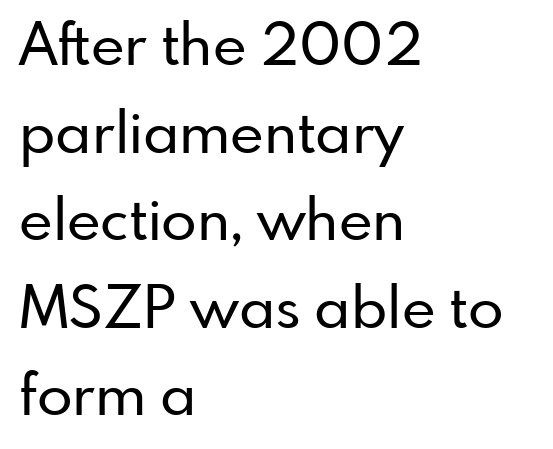
These lines are rendered in a variable-pitch font. This sample uses an upright cut, with every glyph sitting square on the baseline. Only glyphs here, with clear space below each row. Observe the ordinary spacing: letters are neighbours, not strangers. Quick note: interline space is typical.
